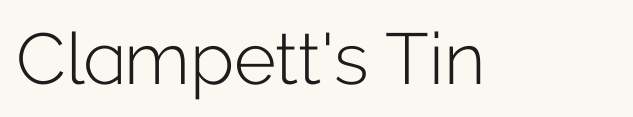
The image shows 72 px light sans-serif type, upright; set normal letter spacing, not underlined; low stroke contrast and a medium x-height.
